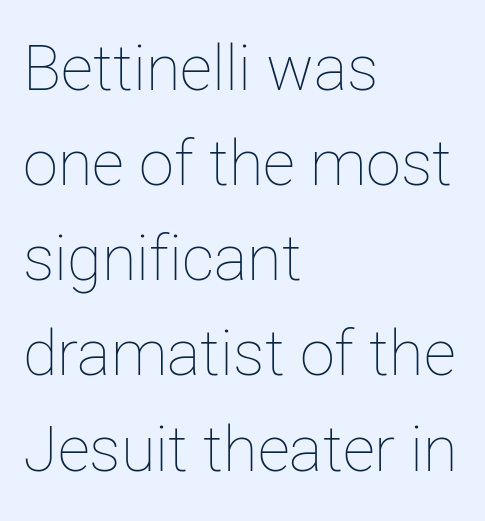
Check under the words: just untouched page. Left-aligned paragraph, ragged on the right. Here the glyphs are tracked normally, forming tight word shapes. Unlike italic type, these characters show no tilt at all.
